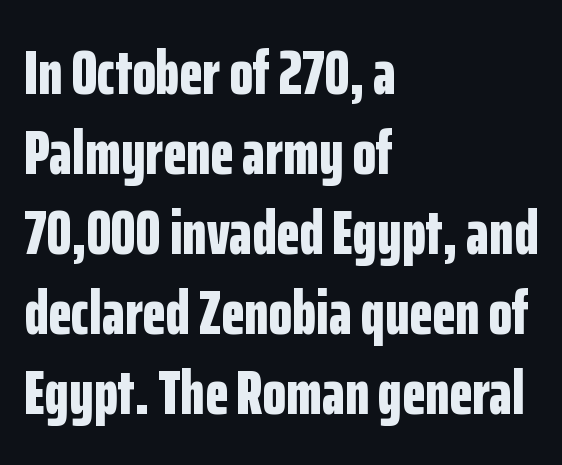
Q: Is the text bold? A: Yes.
Q: Is the text italic (slanted)? A: No, it is upright.
Q: Is the typeface a serif or a sans-serif typeface? A: Sans-serif.
Q: Is the text underlined? A: No.
Q: How is the paragraph aligned? A: Left-aligned.
Q: Is the spacing between letters normal or unusually wide? A: Normal.
Q: Is the spacing between lines tight, normal or loose? A: Normal.
Q: Width (condensed, normal, or wide)? A: Condensed.
Q: Stroke contrast? A: Low.
Q: x-height? A: Medium.
Q: Monospaced? A: No.
